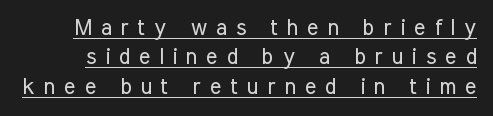
Q: Is the text bold? A: No.
Q: Is the text italic (slanted)? A: No, it is upright.
Q: Is the text underlined? A: Yes.
Q: Is the spacing between letters normal or unusually wide? A: Unusually wide.
Q: Is the spacing between lines tight, normal or loose? A: Normal.
